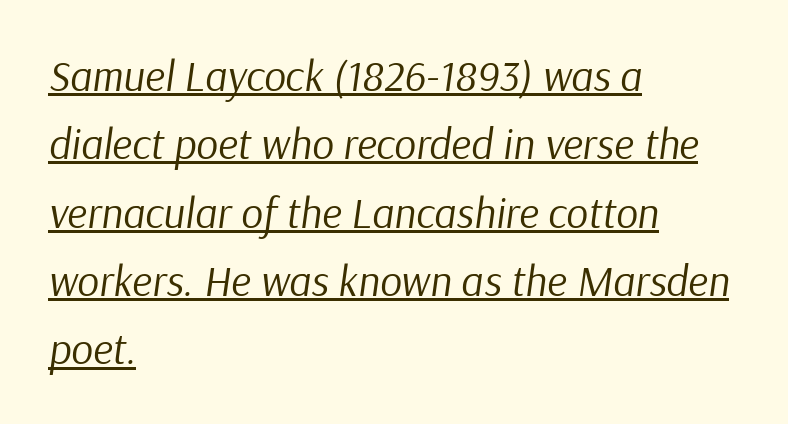
The rendering uses a moderate line-height, typical for paragraphs. Tracking here is standard; glyphs follow each other at the usual distance. Think standard paragraph weight, or any step lighter than that. You could not count columns in this text — the font is proportionally spaced.
